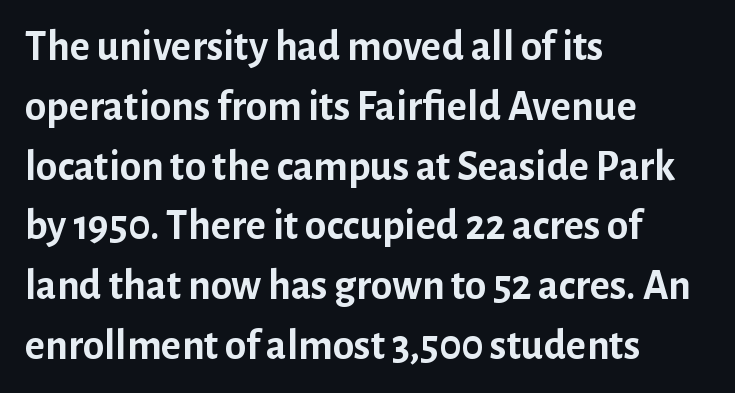
If you measured baseline to baseline, you'd find a middling distance. Beneath every word, the page is bare. Each glyph is drawn with heavy, bold strokes. Look at the bottom of the vertical strokes: they stop flat, with no serifs. The face used here is rendered with its standard letterfit.
